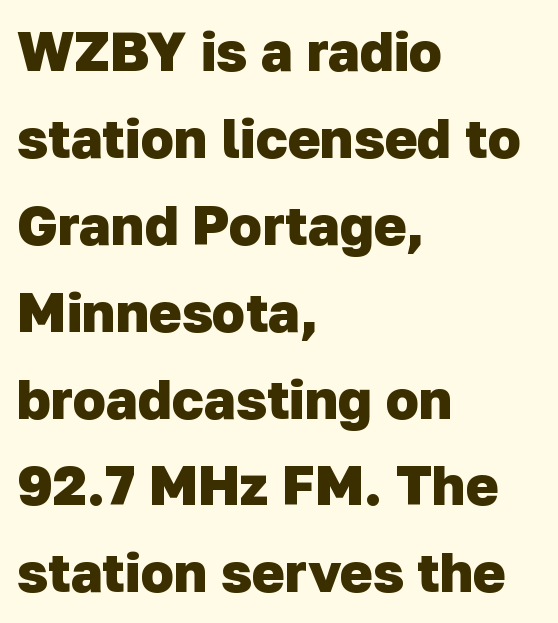
Q: Is the text bold? A: Yes.
Q: Is the typeface a serif or a sans-serif typeface? A: Sans-serif.
Q: Is the text underlined? A: No.
Q: How is the paragraph aligned? A: Left-aligned.
Q: Is the spacing between letters normal or unusually wide? A: Normal.
Q: Is the spacing between lines tight, normal or loose? A: Normal.
Q: Width (condensed, normal, or wide)? A: Normal.
Q: Stroke contrast? A: Low.
Q: x-height? A: Medium.
Q: Monospaced? A: No.
